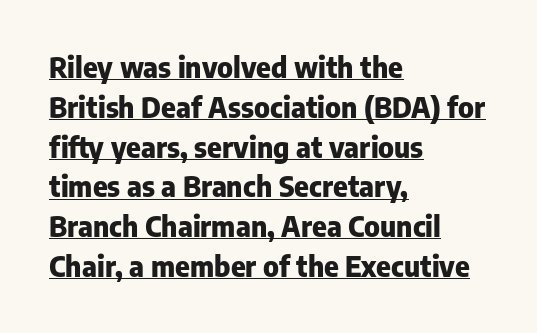
Left-aligned paragraph, ragged on the right. Proportional: the letters do not fall into vertical columns. Leading matches the norm, producing a regular column. Tracking here is standard; glyphs follow each other at the usual distance. The face used here is a sans, in the tradition of grotesques and geometrics. In terms of weight, the rendering is a true, heavy bold.
